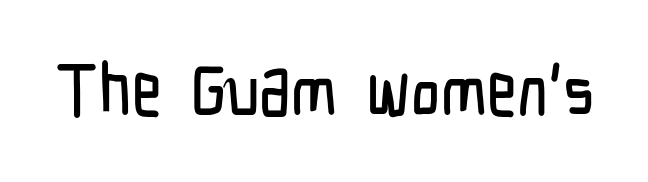
The image shows 73 px condensed sans-serif type, upright; set normal letter spacing, not underlined; low stroke contrast and a medium x-height.
